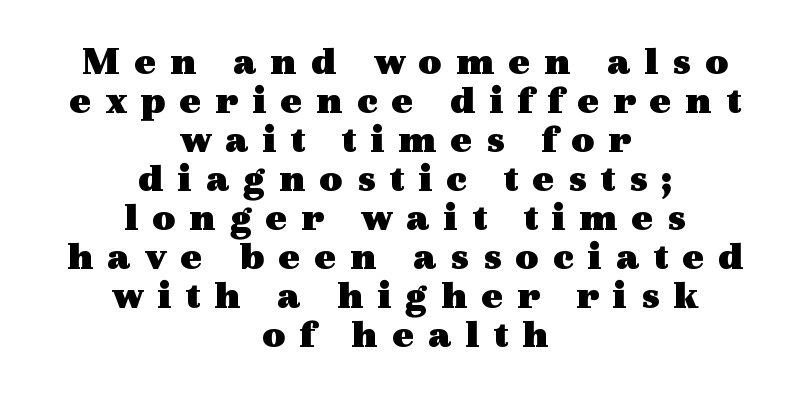
{"serif": "yes", "italic": "no", "bold": "yes", "weight": "heavy", "width": "wide", "x_height": "medium", "monospaced": "no", "underline": "no", "align": "center", "line_spacing": "tight", "line_spacing_ratio": 0.95, "letter_spacing": "wide", "letter_spacing_em": 0.33, "glyph_px": 41}
